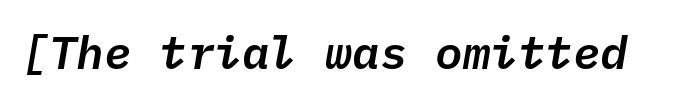
The image shows 46 px text type, italic (leaning right), monospaced; set normal letter spacing, not underlined; low stroke contrast and a medium x-height.
